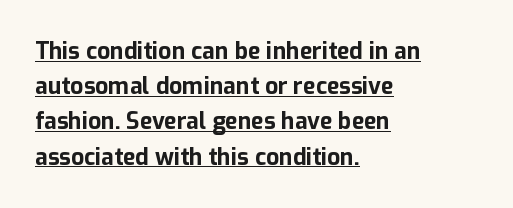
{"italic": "no", "bold": "yes", "underline": "yes", "align": "left", "line_spacing": "normal", "line_spacing_ratio": 1.53, "letter_spacing": "normal", "letter_spacing_em": 0.0, "glyph_px": 23}
